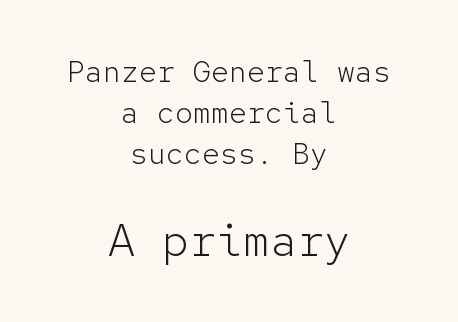
{"serif": "no", "italic": "no", "bold": "no", "weight": "light", "width": "normal", "stroke_contrast": "low", "x_height": "medium", "monospaced": "yes", "underline": "no", "align": "center", "line_spacing": "normal", "line_spacing_ratio": 1.37, "letter_spacing": "normal", "letter_spacing_em": 0.0, "larger_block": "second", "size_ratio": 1.5, "glyph_px": 45}
